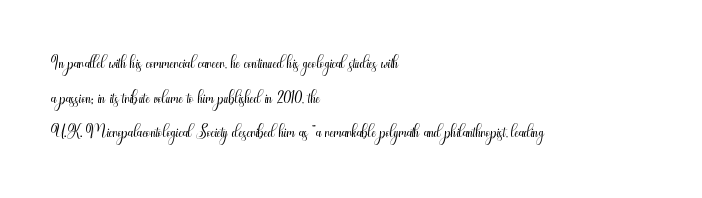
{"bold": "no", "underline": "no", "align": "left", "line_spacing": "normal", "line_spacing_ratio": 1.39, "letter_spacing": "normal", "letter_spacing_em": 0.0, "glyph_px": 25}
